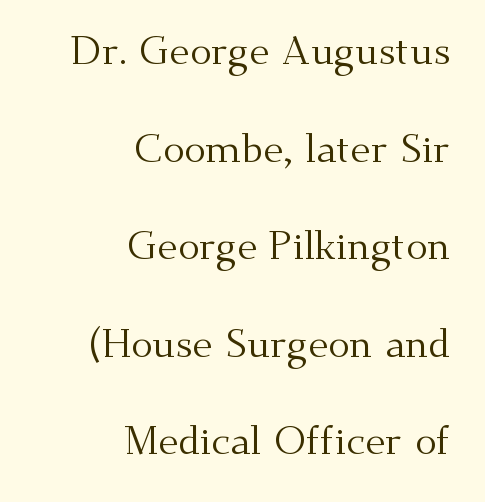
Q: Is the text bold? A: No.
Q: Is the text italic (slanted)? A: No, it is upright.
Q: Is the typeface a serif or a sans-serif typeface? A: Serif.
Q: Is the text underlined? A: No.
Q: How is the paragraph aligned? A: Right-aligned.
Q: Is the spacing between letters normal or unusually wide? A: Normal.
Q: Is the spacing between lines tight, normal or loose? A: Loose.
Q: Width (condensed, normal, or wide)? A: Normal.
Q: Stroke contrast? A: Medium.
Q: x-height? A: Small.
Q: Monospaced? A: No.
